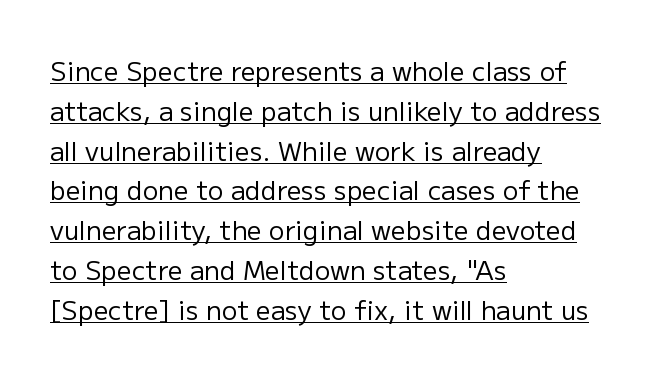
The rendering uses a moderate line-height, typical for paragraphs. The passage shown has conventional tracking throughout. The letters stand straight up with perfectly vertical stems. The rendering anchors every line to the left-hand side. Honestly, the underline is the first thing you notice here.
